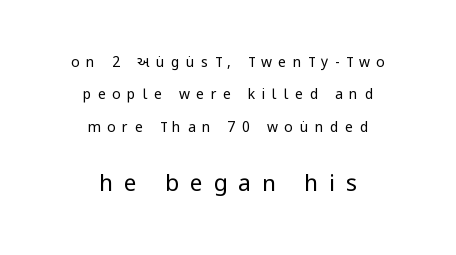
{"italic": "no", "bold": "no", "underline": "no", "align": "center", "line_spacing": "loose", "line_spacing_ratio": 2.32, "letter_spacing": "wide", "letter_spacing_em": 0.47, "larger_block": "second", "size_ratio": 1.64, "glyph_px": 23}
